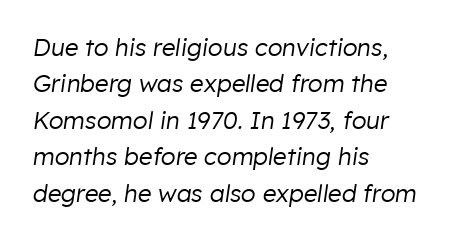
The image shows 24 px text type, italic (leaning right); set left-aligned, normal line spacing (1.52x), normal letter spacing, not underlined.
